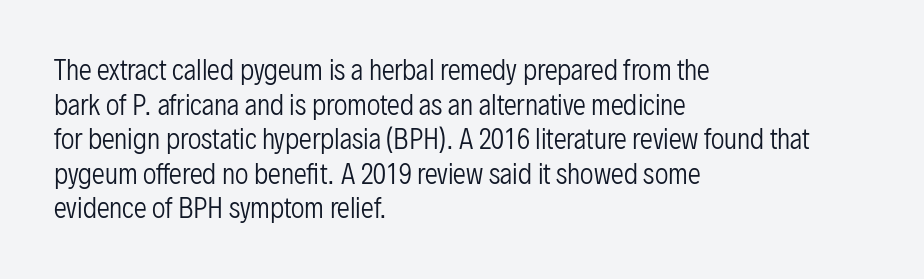
No chunkiness to these letters — they're not bold. A classic flush-left, rag-right setting is used for this passage. One glance says typical: line gaps are just what's usual. The letters sit at their default tracking, neither squeezed nor spread.
